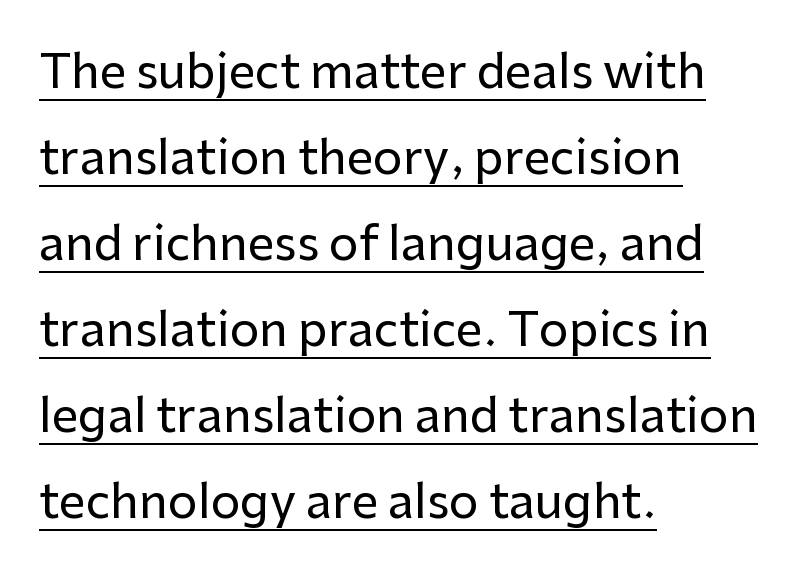
Ordinary non-slanted type is in use. Type style note: lacks serifs. Caption: lettering with a line underneath. These lines keep a tight, regular rhythm from letter to letter. Where is the straight margin? On the left. Is this a fixed-width face? No — the glyphs have proportional, varying widths.
